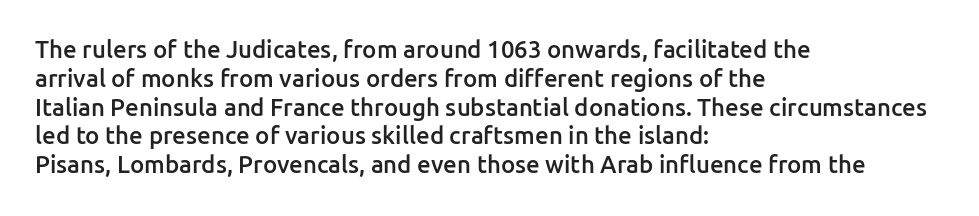
The image shows 24 px text type, upright; set left-aligned, line spacing 1.2x, normal letter spacing, not underlined.
